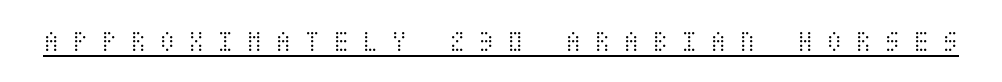
Q: Is the text bold? A: No.
Q: Is the text italic (slanted)? A: No, it is upright.
Q: Is the text underlined? A: Yes.
Q: Is the spacing between letters normal or unusually wide? A: Unusually wide.
Q: Width (condensed, normal, or wide)? A: Condensed.
Q: Stroke contrast? A: Medium.
Q: x-height? A: Large.
